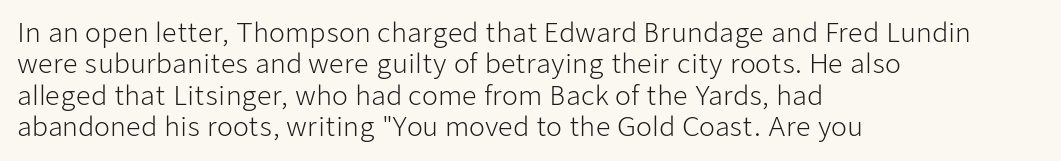
Q: Is the text bold? A: No.
Q: Is the text italic (slanted)? A: No, it is upright.
Q: Is the text underlined? A: No.
Q: How is the paragraph aligned? A: Left-aligned.
Q: Is the spacing between letters normal or unusually wide? A: Normal.
